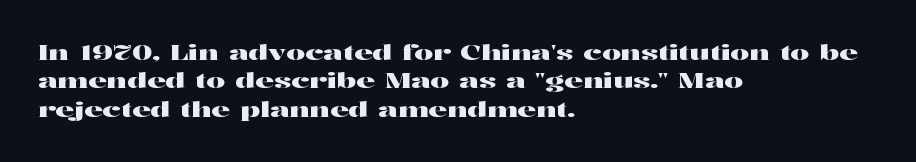
Posture: upright roman. The foot of each line stays bare and open. The passage shown stacks its lines at a standard gap. Alignment: flush left. The horizontal fit of the characters is conventional and even.
